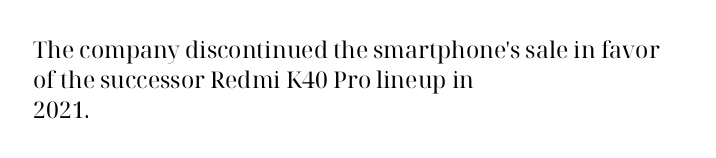
Q: Is the text bold? A: No.
Q: Is the text italic (slanted)? A: No, it is upright.
Q: Is the text underlined? A: No.
Q: How is the paragraph aligned? A: Left-aligned.
Q: Is the spacing between letters normal or unusually wide? A: Normal.
Q: Is the spacing between lines tight, normal or loose? A: Normal.
